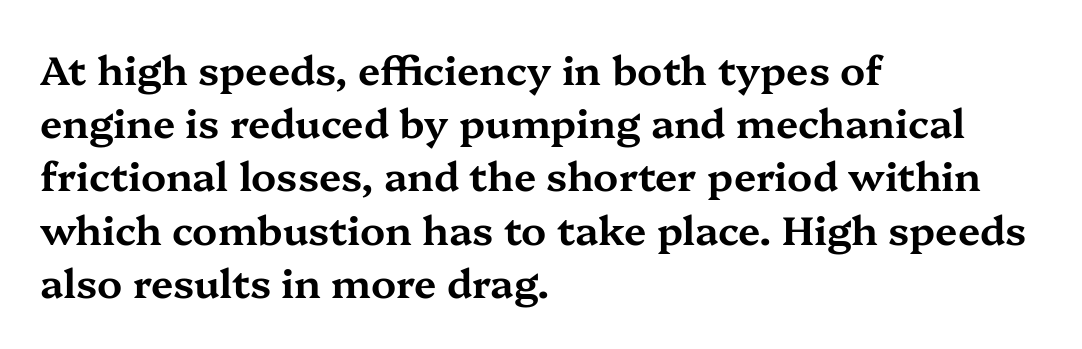
Words float on clear page, feet unadorned. Designer's note — italics off, roman on. Each letter keeps its own natural width here, so spacing adapts to shape. The rendering keeps characters at their native spacing. The vertical gap from one line to the next is medium. Short and long lines alike share a common starting point at left.
